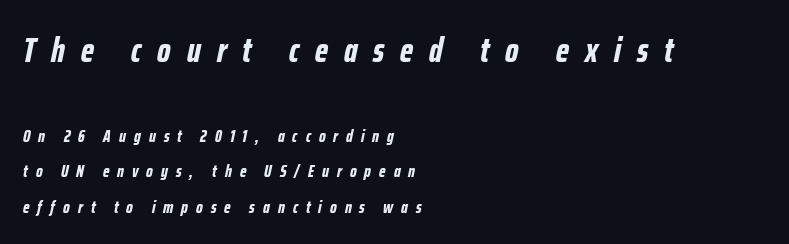
Q: Is the text bold? A: Yes.
Q: Is the text italic (slanted)? A: Yes, it leans right by about 12 degrees.
Q: Is the text underlined? A: No.
Q: How is the paragraph aligned? A: Left-aligned.
Q: Is the spacing between letters normal or unusually wide? A: Unusually wide.
Q: Is the spacing between lines tight, normal or loose? A: Loose.
Q: Which block of text is set in a larger size, the first (top) or the second (bottom)? A: The first (top) one.
Q: Width (condensed, normal, or wide)? A: Condensed.
Q: Stroke contrast? A: Low.
Q: x-height? A: Medium.
Q: Monospaced? A: No.
